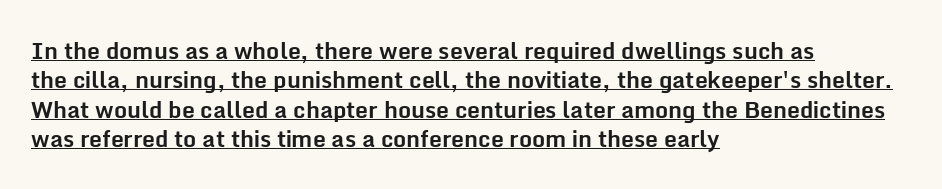
The gaps between neighbouring characters are ordinary and unremarkable. A dark, heavy texture on the line: the type is bold. Posture: upright roman. These lines stack with their left ends in a neat column. The block of text has a typical density, with ordinary space between rows. The rendered words wear a rule along their underside.
